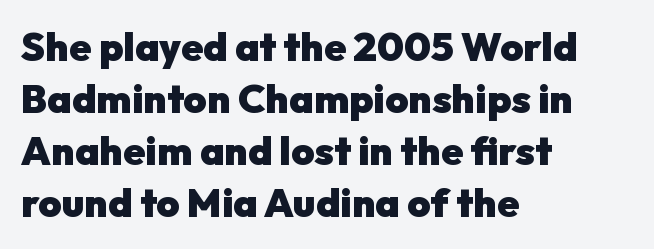
The image shows 40 px heavy sans-serif type, upright; set left-aligned, normal line spacing (1.3x), normal letter spacing, not underlined; low stroke contrast and a medium x-height.
